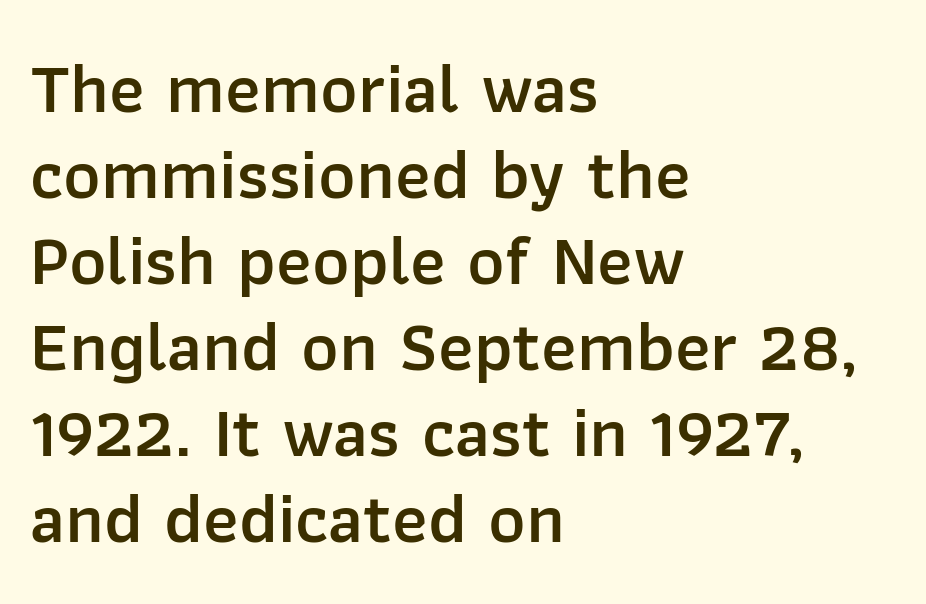
Q: Is the text bold? A: Semi-bold.
Q: Is the text italic (slanted)? A: No, it is upright.
Q: Is the typeface a serif or a sans-serif typeface? A: Sans-serif.
Q: Is the text underlined? A: No.
Q: How is the paragraph aligned? A: Left-aligned.
Q: Is the spacing between letters normal or unusually wide? A: Normal.
Q: Width (condensed, normal, or wide)? A: Normal.
Q: Stroke contrast? A: Low.
Q: x-height? A: Medium.
Q: Monospaced? A: No.
